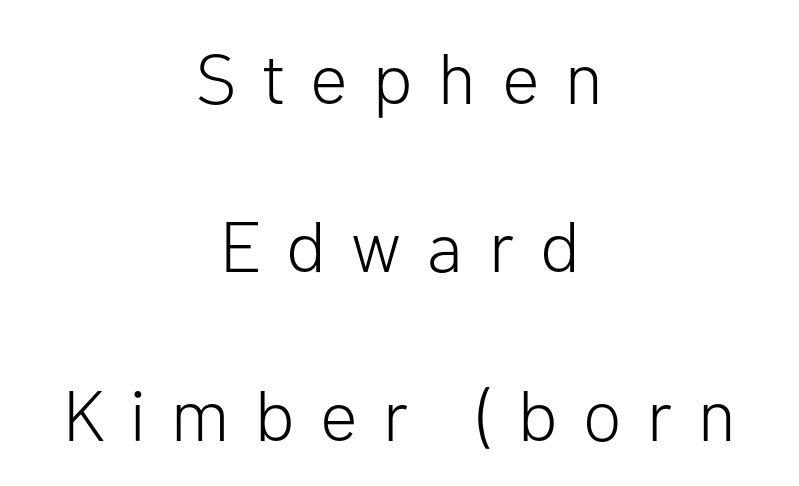
A student would call this center alignment; a typographer would say set centered. The words here are not underlined. Weight: in the light-to-regular range. Quick note: interline space is abundant. Check where the strokes stop: nothing finishes them off — pure sans. Note the varied advance widths — an 'i' is clearly narrower than an 'm'.
